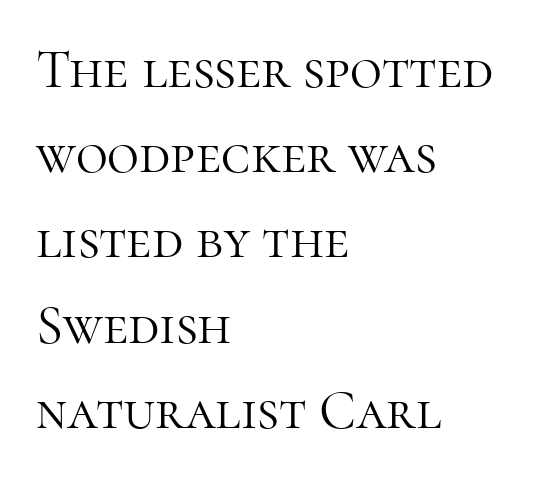
This is the regular roman posture of the typeface. The passage shown is typed in a proportional face where columns would drift. Notice how the passage keeps a crisp vertical edge on the left only. Bare-footed words on every line. No letter is thick-stroked: the sample isn't bold.
